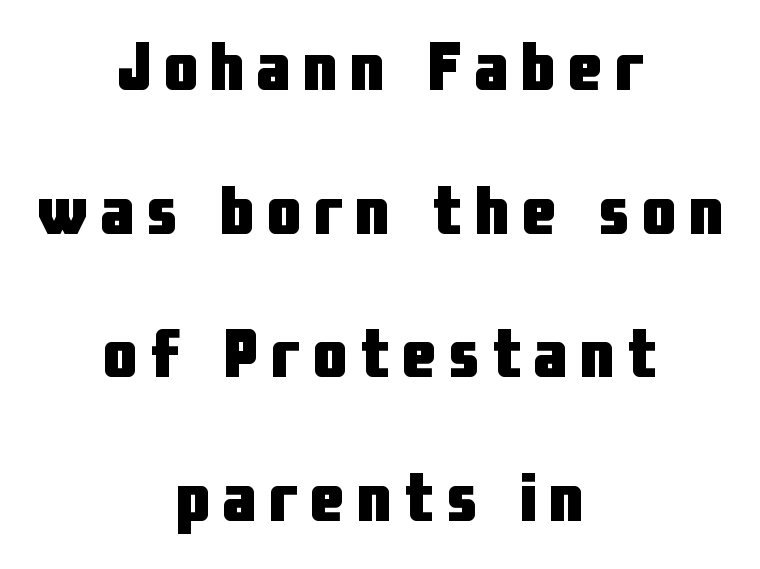
{"serif": "no", "italic": "no", "bold": "yes", "weight": "heavy", "width": "condensed", "stroke_contrast": "low", "x_height": "medium", "monospaced": "no", "underline": "no", "align": "center", "line_spacing": "loose", "line_spacing_ratio": 2.08, "glyph_px": 69}
